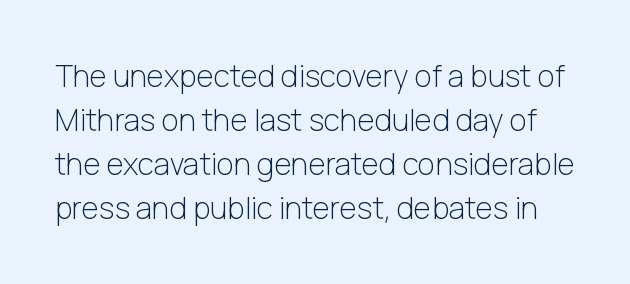
Q: Is the text bold? A: No.
Q: Is the text italic (slanted)? A: No, it is upright.
Q: Is the typeface a serif or a sans-serif typeface? A: Sans-serif.
Q: Is the text underlined? A: No.
Q: Is the spacing between letters normal or unusually wide? A: Normal.
Q: Is the spacing between lines tight, normal or loose? A: Normal.
Q: Width (condensed, normal, or wide)? A: Normal.
Q: Stroke contrast? A: Low.
Q: x-height? A: Medium.
Q: Monospaced? A: No.
